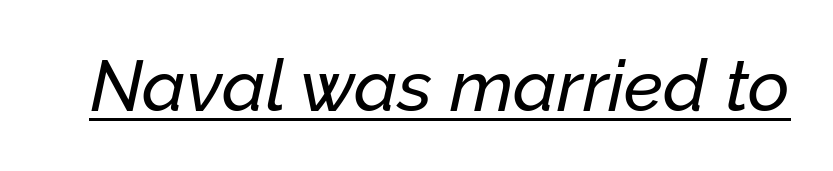
{"italic": "yes", "lean": "right", "slant_degrees": 12, "width": "normal", "stroke_contrast": "low", "x_height": "medium", "monospaced": "no", "underline": "yes", "letter_spacing": "normal", "letter_spacing_em": 0.0, "glyph_px": 72}
